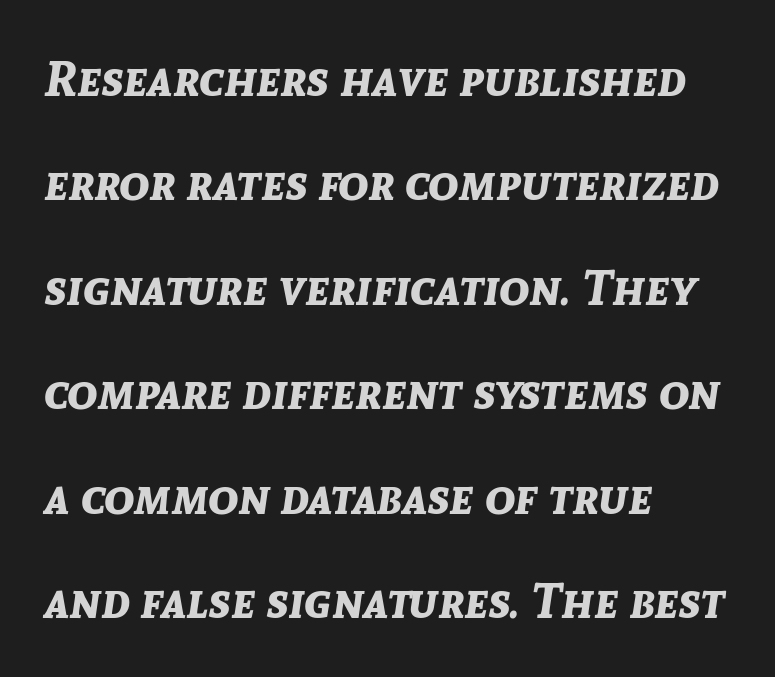
The image shows 50 px bold type, italic (leaning right); set left-aligned, loose line spacing (2.09x), normal letter spacing, not underlined; low stroke contrast and a medium x-height.
